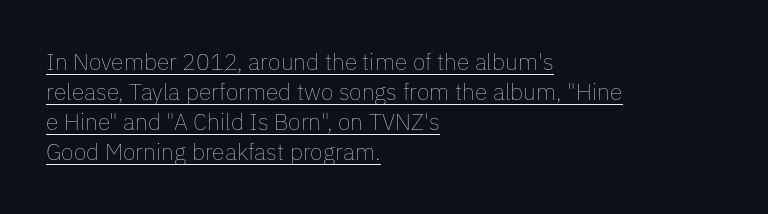
{"italic": "no", "bold": "no", "underline": "yes", "align": "left", "line_spacing": "normal", "line_spacing_ratio": 1.31, "letter_spacing": "normal", "letter_spacing_em": 0.0, "glyph_px": 23}
